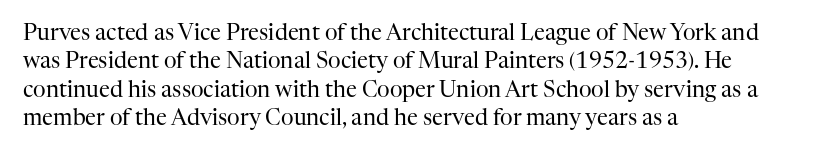
The image shows 22 px text type, upright; set left-aligned, normal line spacing (1.29x), normal letter spacing, not underlined.
